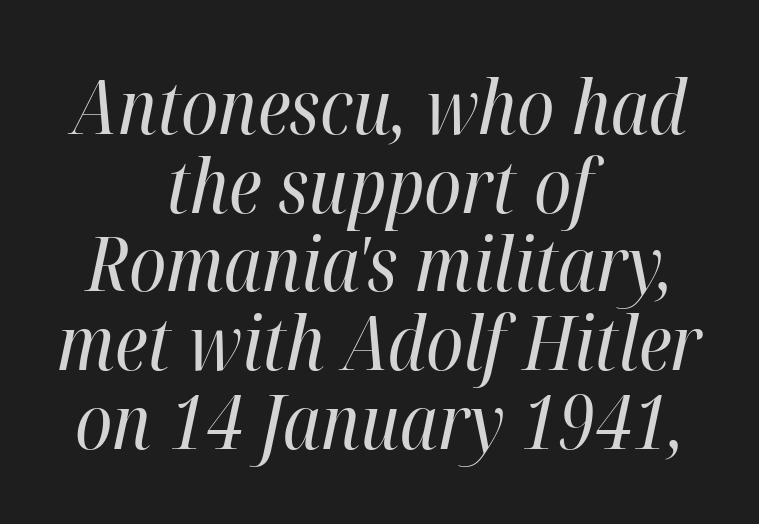
The image shows 75 px regular-weight, condensed type, italic (leaning right); set centered, tight line spacing (1.05x), normal letter spacing, not underlined; high stroke contrast and a medium x-height.
